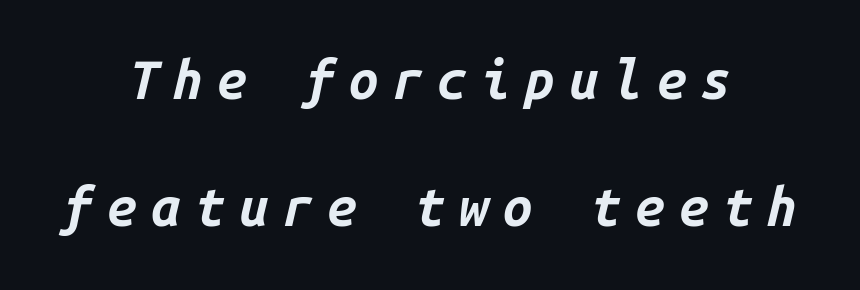
{"italic": "yes", "lean": "right", "slant_degrees": 14, "bold": "yes", "weight": "bold", "width": "normal", "stroke_contrast": "low", "x_height": "medium", "monospaced": "yes", "underline": "no", "align": "center", "line_spacing": "loose", "line_spacing_ratio": 2.4, "letter_spacing": "wide", "letter_spacing_em": 0.27, "glyph_px": 53}
